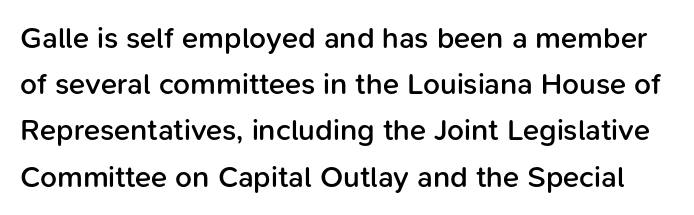
Inter-character spacing is left at the font's built-in metrics. A typesetter would call this proportional, since set widths differ per character. A clean baseline with only descenders dipping below it. One glance says typical: line gaps are just what's usual.
